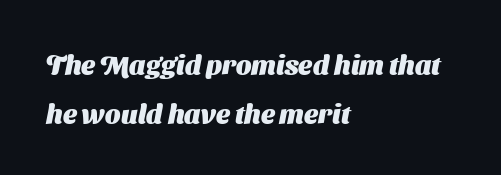
The image shows 27 px bold type; set left-aligned, line spacing 1.83x, normal letter spacing, not underlined.
